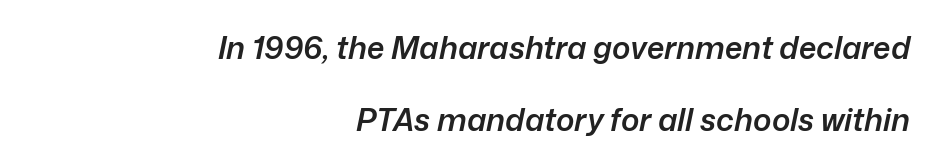
{"italic": "yes", "lean": "right", "slant_degrees": 12, "bold": "semi", "weight": "semibold", "width": "normal", "stroke_contrast": "low", "x_height": "medium", "monospaced": "no", "underline": "no", "align": "right", "line_spacing": "loose", "line_spacing_ratio": 2.33, "letter_spacing": "normal", "letter_spacing_em": 0.0, "glyph_px": 31}
